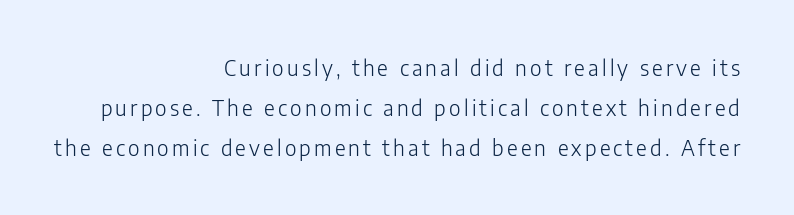
Any mark beneath the type? The region is blank. The specimen reads as upright at a glance. The rendering uses a large line-height, opening up the rows. The strokes are not fattened; the text isn't bold.
